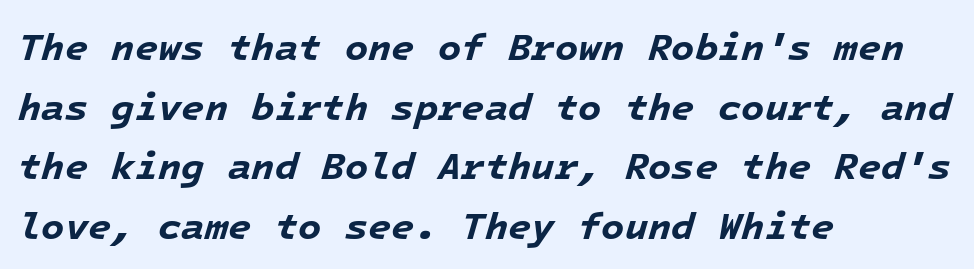
{"italic": "yes", "lean": "right", "slant_degrees": 16, "bold": "yes", "weight": "bold", "width": "normal", "stroke_contrast": "low", "x_height": "medium", "monospaced": "yes", "underline": "no", "align": "left", "line_spacing": "normal", "line_spacing_ratio": 1.57, "letter_spacing": "normal", "letter_spacing_em": 0.0, "glyph_px": 38}
